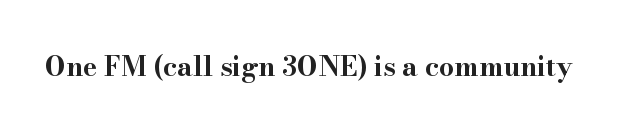
Q: Is the text bold? A: Yes.
Q: Is the text italic (slanted)? A: No, it is upright.
Q: Is the text underlined? A: No.
Q: Is the spacing between letters normal or unusually wide? A: Normal.
